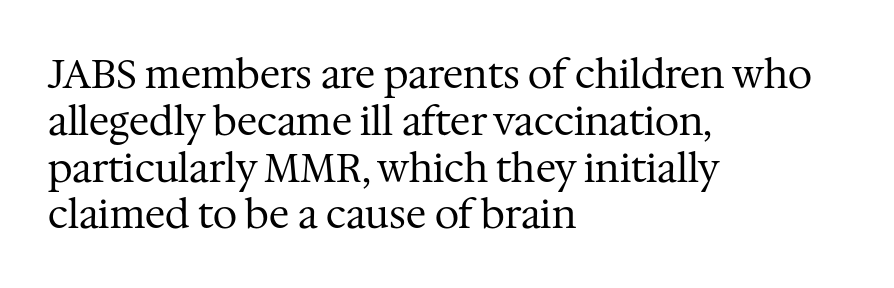
{"serif": "yes", "italic": "no", "bold": "no", "weight": "regular", "width": "normal", "stroke_contrast": "medium", "x_height": "medium", "monospaced": "no", "underline": "no", "align": "left", "line_spacing_ratio": 1.2, "letter_spacing": "normal", "letter_spacing_em": 0.0, "glyph_px": 39}
